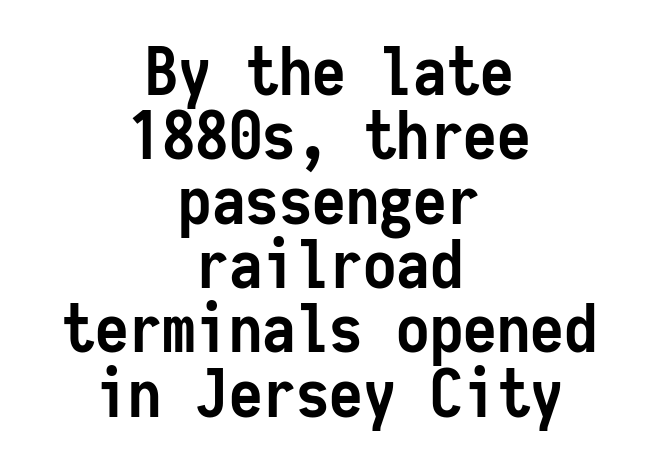
A typesetter would mark this as roman, not italic. How would I describe the line gaps? Narrow and economical. On the weight axis this lands at bold, roughly 700. Just letters on the line, the space beneath them empty. Nope, no serifs anywhere on these letters. The typesetter chose a symmetrical, centered arrangement here.
